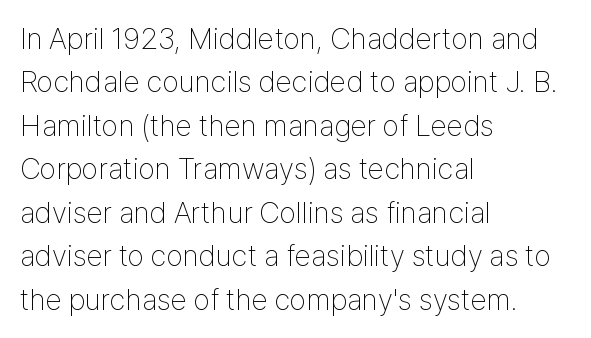
{"serif": "no", "italic": "no", "bold": "no", "weight": "thin", "width": "condensed", "stroke_contrast": "low", "x_height": "medium", "monospaced": "no", "underline": "no", "align": "left", "line_spacing": "normal", "line_spacing_ratio": 1.45, "letter_spacing": "normal", "letter_spacing_em": 0.0, "glyph_px": 30}
